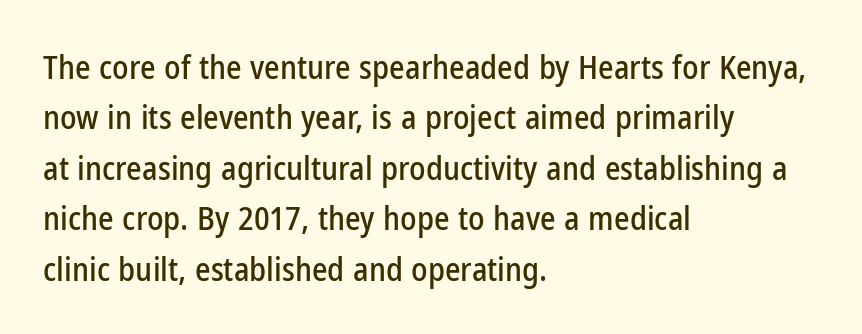
The lines sit at an ordinary, default distance from one another. Nope, no serifs anywhere on these letters. What stands out about the letter spacing? Nothing — it is the standard amount. Line starts are locked; line ends wander.
